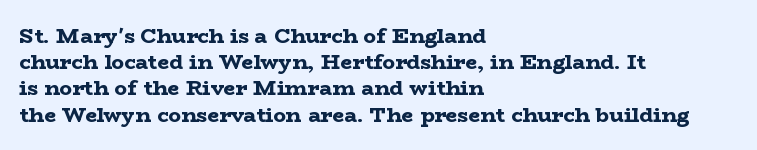
Q: Is the text bold? A: Yes.
Q: Is the text italic (slanted)? A: No, it is upright.
Q: Is the text underlined? A: No.
Q: How is the paragraph aligned? A: Left-aligned.
Q: Is the spacing between letters normal or unusually wide? A: Normal.
Q: Is the spacing between lines tight, normal or loose? A: Normal.
